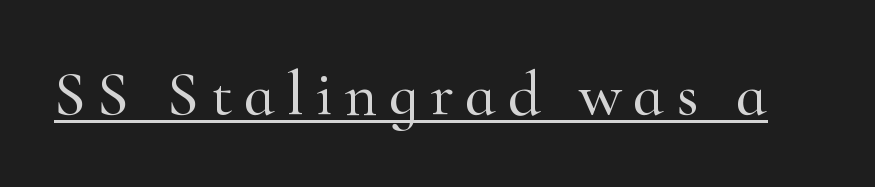
Honestly, the underline is the first thing you notice here. This is the regular roman posture of the typeface. These lines are rendered in a variable-pitch font. The rendering shows small feet on the letterforms — a serif design.
